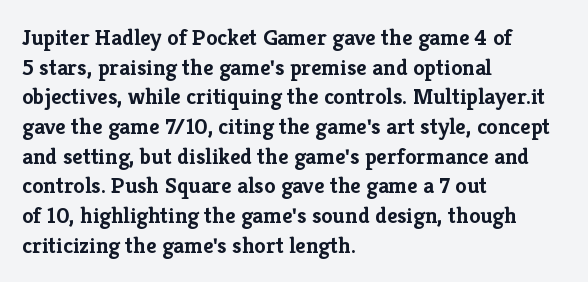
{"italic": "no", "bold": "yes", "underline": "no", "align": "left", "line_spacing": "normal", "line_spacing_ratio": 1.29, "letter_spacing": "normal", "letter_spacing_em": 0.0, "glyph_px": 23}
